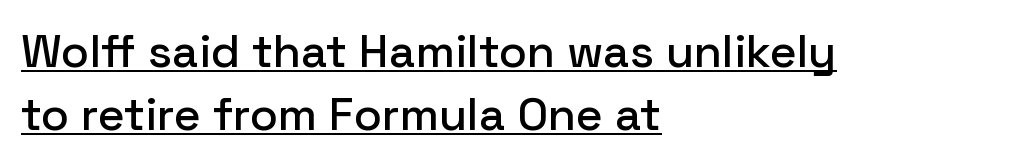
Tall strokes in this sample are plumb rather than angled. Think of a printed novel: that variable character pitch is what you see here. Honestly, the row spacing looks completely unremarkable. Tracking here is standard; glyphs follow each other at the usual distance. The glyphs in this specimen are sans serif.
